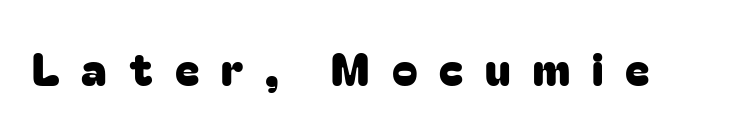
The image shows 46 px sans-serif type, upright; set unusually wide letter spacing (+0.48 em), not underlined; low stroke contrast and a medium x-height.
